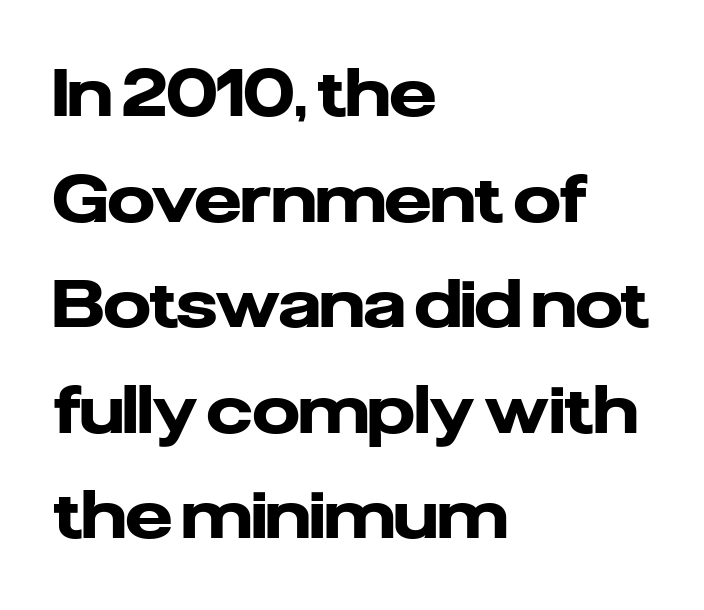
{"serif": "no", "italic": "no", "bold": "yes", "weight": "heavy", "width": "normal", "stroke_contrast": "low", "x_height": "medium", "monospaced": "no", "underline": "no", "align": "left", "line_spacing": "normal", "line_spacing_ratio": 1.6, "letter_spacing": "normal", "letter_spacing_em": 0.0, "glyph_px": 66}
